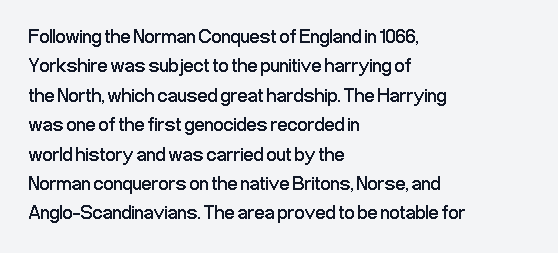
{"italic": "no", "bold": "no", "underline": "no", "align": "left", "line_spacing": "normal", "line_spacing_ratio": 1.47, "letter_spacing": "normal", "letter_spacing_em": 0.0, "glyph_px": 20}
